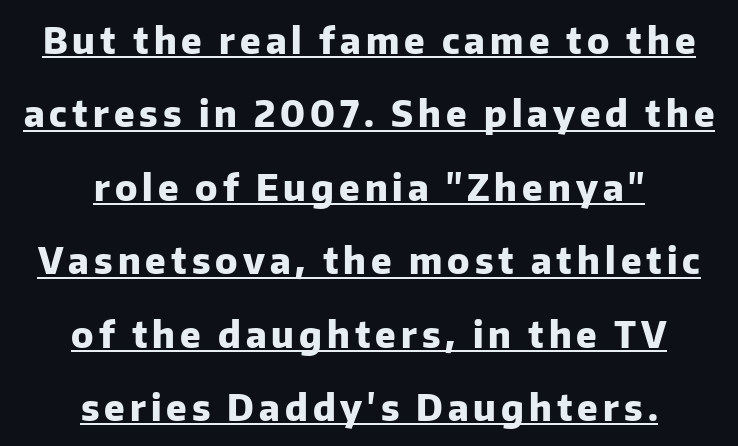
Q: Is the text bold? A: Yes.
Q: Is the text italic (slanted)? A: No, it is upright.
Q: Is the typeface a serif or a sans-serif typeface? A: Sans-serif.
Q: Is the text underlined? A: Yes.
Q: How is the paragraph aligned? A: Centered.
Q: Is the spacing between lines tight, normal or loose? A: Loose.
Q: Width (condensed, normal, or wide)? A: Normal.
Q: Stroke contrast? A: Low.
Q: x-height? A: Medium.
Q: Monospaced? A: No.
